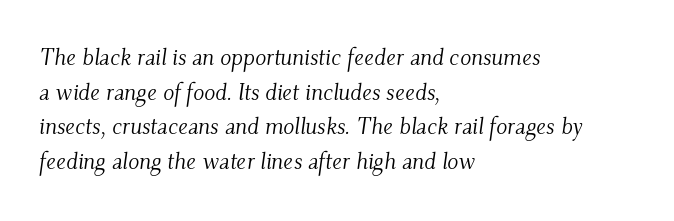
Q: Is the text bold? A: No.
Q: Is the text italic (slanted)? A: Yes, it leans right by about 9 degrees.
Q: Is the text underlined? A: No.
Q: How is the paragraph aligned? A: Left-aligned.
Q: Is the spacing between letters normal or unusually wide? A: Normal.
Q: Is the spacing between lines tight, normal or loose? A: Normal.
